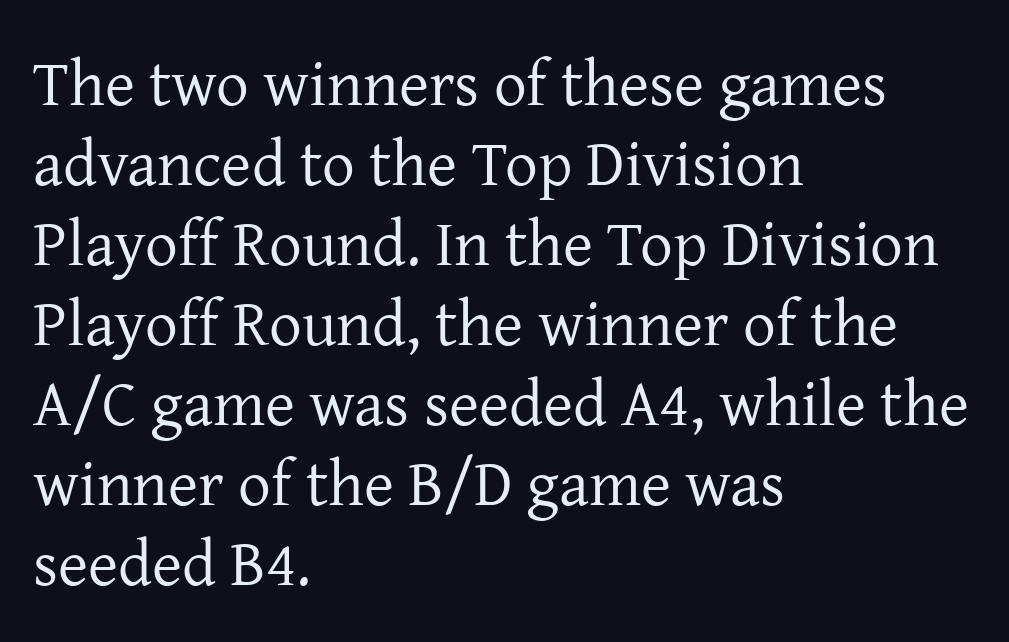
Tall strokes in this sample are plumb rather than angled. The glyphs in this specimen are seriffed. Quick note: underline off. The passage shown is typed in a proportional face where columns would drift. Is the type heavy? It reads as light-to-regular instead.
